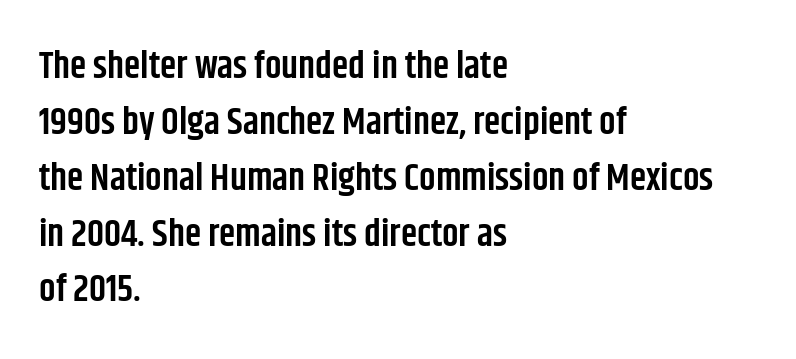
Q: Is the text bold? A: Semi-bold.
Q: Is the text italic (slanted)? A: No, it is upright.
Q: Is the typeface a serif or a sans-serif typeface? A: Sans-serif.
Q: Is the text underlined? A: No.
Q: How is the paragraph aligned? A: Left-aligned.
Q: Is the spacing between letters normal or unusually wide? A: Normal.
Q: Is the spacing between lines tight, normal or loose? A: Normal.
Q: Width (condensed, normal, or wide)? A: Condensed.
Q: Stroke contrast? A: Low.
Q: x-height? A: Large.
Q: Monospaced? A: No.
